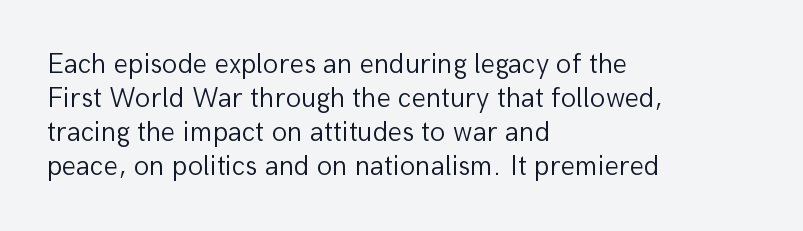
{"serif": "no", "italic": "no", "bold": "no", "weight": "light", "width": "normal", "stroke_contrast": "low", "x_height": "medium", "monospaced": "no", "underline": "no", "align": "left", "line_spacing_ratio": 1.21, "letter_spacing": "normal", "letter_spacing_em": 0.0, "glyph_px": 28}
